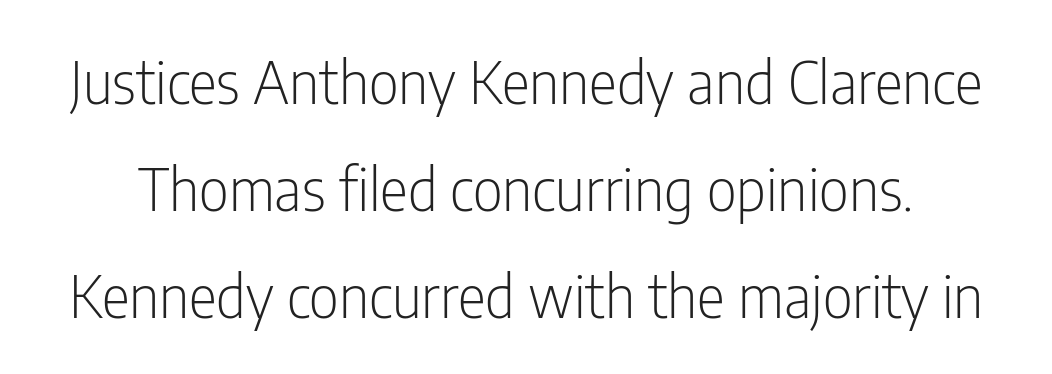
The image shows 59 px light, condensed sans-serif type, upright; set line spacing 1.81x, normal letter spacing, not underlined; low stroke contrast and a medium x-height.
